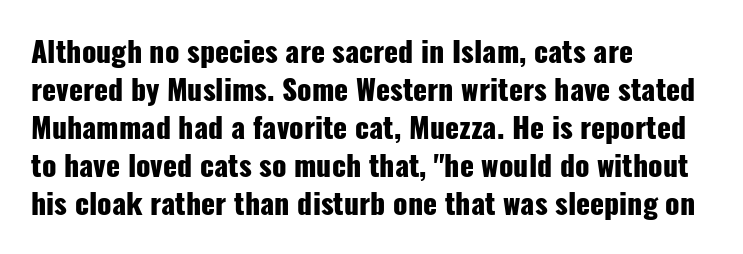
The words here are not underlined. Standard letterfit; no display-style spreading of the glyphs. Every stem runs plumb, perpendicular to the baseline. If you drew a ruler down the left edge, every line would touch it.
